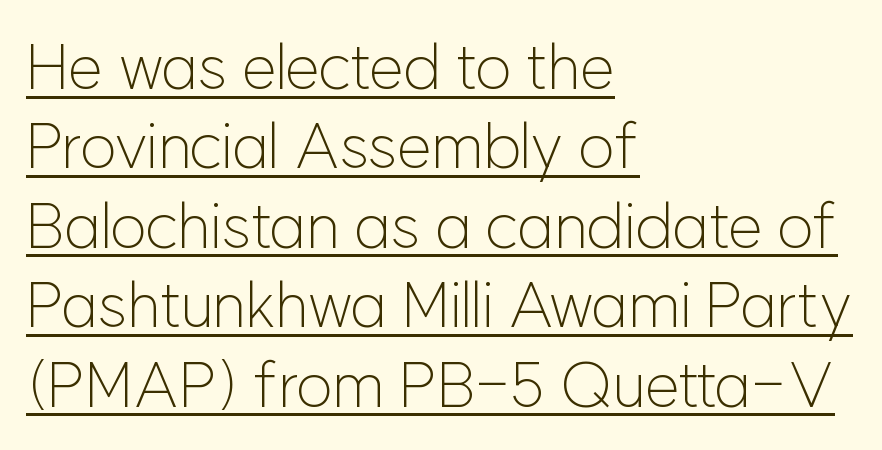
{"serif": "no", "italic": "no", "bold": "no", "weight": "light", "width": "normal", "stroke_contrast": "low", "x_height": "medium", "monospaced": "no", "underline": "yes", "align": "left", "line_spacing": "normal", "line_spacing_ratio": 1.26, "letter_spacing": "normal", "letter_spacing_em": 0.0, "glyph_px": 63}
